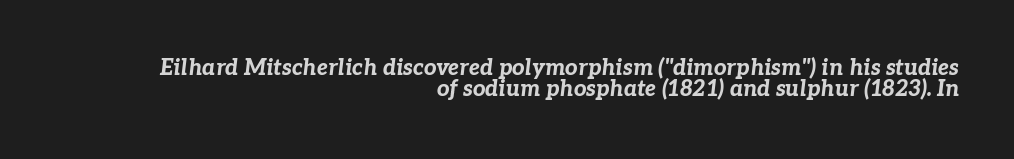
{"italic": "yes", "lean": "right", "slant_degrees": 7, "bold": "yes", "underline": "no", "align": "right", "line_spacing": "tight", "line_spacing_ratio": 0.97, "letter_spacing": "normal", "letter_spacing_em": 0.0, "glyph_px": 22}
